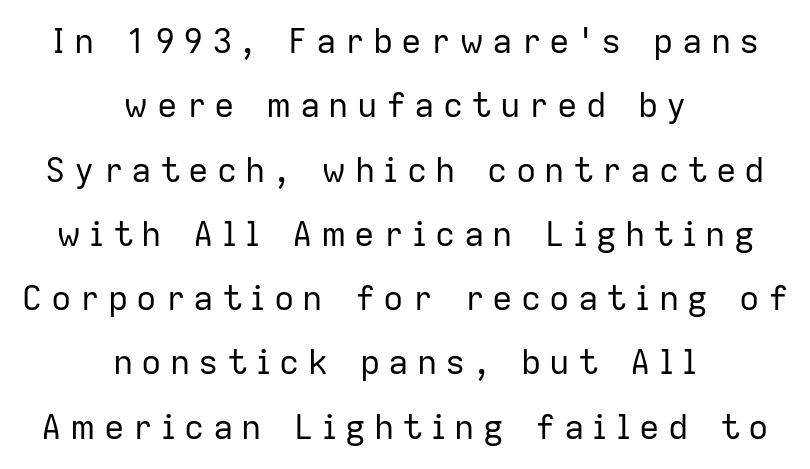
{"serif": "no", "italic": "no", "bold": "no", "weight": "regular", "width": "normal", "stroke_contrast": "low", "x_height": "medium", "monospaced": "no", "underline": "no", "align": "center", "line_spacing_ratio": 1.89, "letter_spacing": "wide", "letter_spacing_em": 0.24, "glyph_px": 34}
